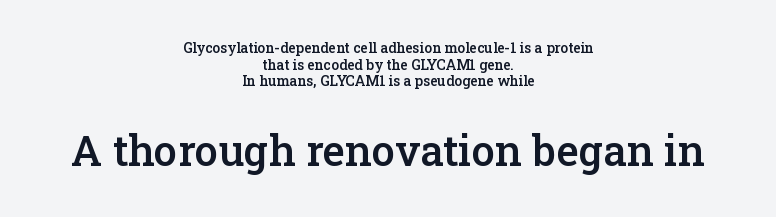
You could call the tracking neutral — neither tight nor loose. The second block has been scaled up relative to the first. Classification — serif. Lines of text with bare space underneath.
